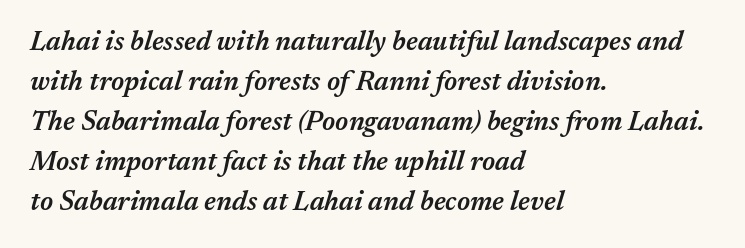
{"italic": "yes", "lean": "right", "slant_degrees": 17, "bold": "semi", "underline": "no", "align": "left", "line_spacing": "normal", "line_spacing_ratio": 1.48, "letter_spacing": "normal", "letter_spacing_em": 0.0, "glyph_px": 27}
